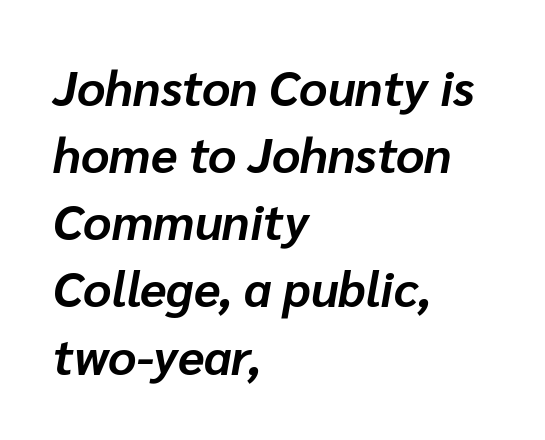
Compared with typical paragraphs, the rows here are spaced about the same. The space directly below the letters is spotless. Summary of weight: heavy, a full bold. Does the copy run flush right? No — it runs flush left. Words appear dense and cohesive because spacing is normal.
